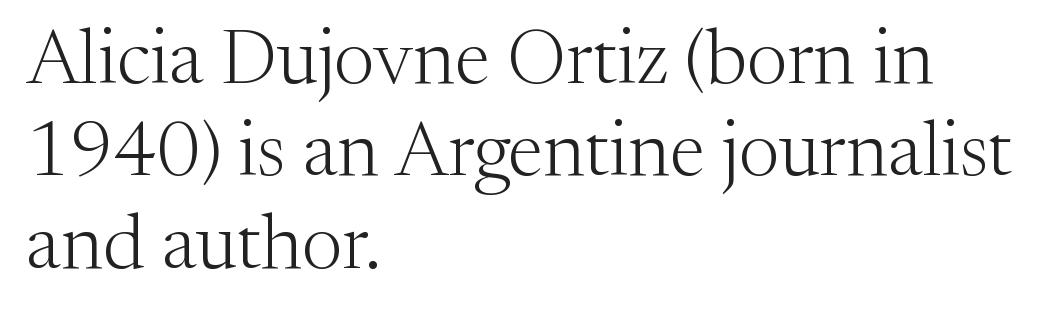
{"serif": "yes", "italic": "no", "bold": "no", "weight": "light", "width": "normal", "stroke_contrast": "medium", "x_height": "medium", "monospaced": "no", "underline": "no", "align": "left", "line_spacing_ratio": 1.2, "letter_spacing": "normal", "letter_spacing_em": 0.0, "glyph_px": 77}
